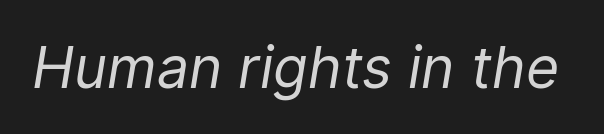
The image shows 57 px regular-weight type, italic (leaning right); set normal letter spacing, not underlined; low stroke contrast and a medium x-height.
